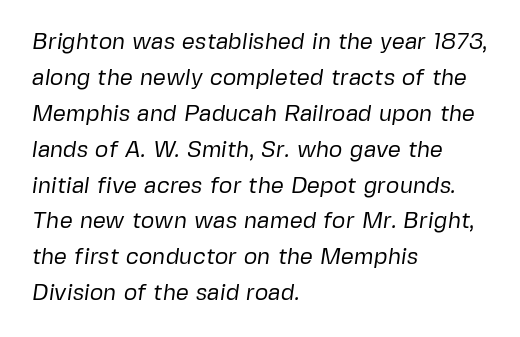
Q: Is the text bold? A: No.
Q: Is the text underlined? A: No.
Q: How is the paragraph aligned? A: Left-aligned.
Q: Is the spacing between letters normal or unusually wide? A: Normal.
Q: Is the spacing between lines tight, normal or loose? A: Normal.
